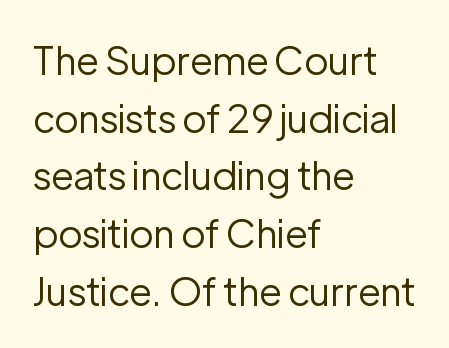
Q: Is the text bold? A: No.
Q: Is the text italic (slanted)? A: No, it is upright.
Q: Is the typeface a serif or a sans-serif typeface? A: Sans-serif.
Q: Is the text underlined? A: No.
Q: How is the paragraph aligned? A: Left-aligned.
Q: Is the spacing between letters normal or unusually wide? A: Normal.
Q: Is the spacing between lines tight, normal or loose? A: Normal.
Q: Width (condensed, normal, or wide)? A: Normal.
Q: Stroke contrast? A: Low.
Q: x-height? A: Medium.
Q: Monospaced? A: No.
